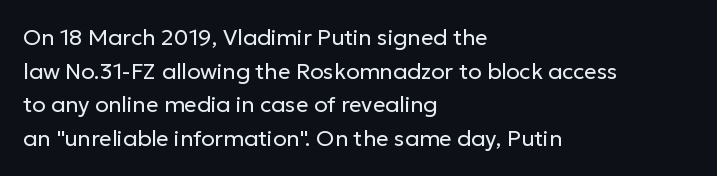
The image shows 22 px text type, upright; set left-aligned, normal line spacing (1.53x), normal letter spacing, not underlined.
